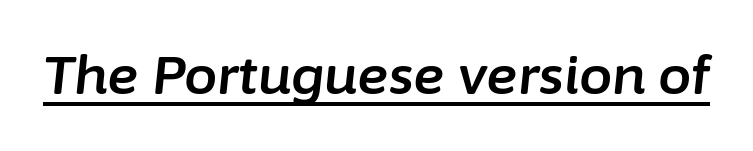
Q: Is the text italic (slanted)? A: Yes, it leans right by about 6 degrees.
Q: Is the text underlined? A: Yes.
Q: Is the spacing between letters normal or unusually wide? A: Normal.
Q: Width (condensed, normal, or wide)? A: Normal.
Q: Stroke contrast? A: Low.
Q: x-height? A: Medium.
Q: Monospaced? A: No.
